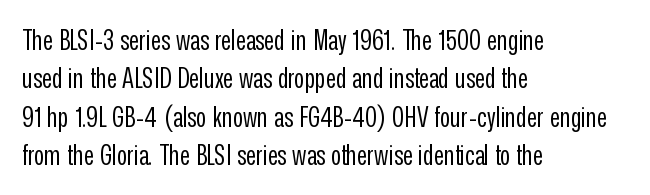
Q: Is the text bold? A: No.
Q: Is the text italic (slanted)? A: No, it is upright.
Q: Is the typeface a serif or a sans-serif typeface? A: Sans-serif.
Q: Is the text underlined? A: No.
Q: How is the paragraph aligned? A: Left-aligned.
Q: Is the spacing between letters normal or unusually wide? A: Normal.
Q: Is the spacing between lines tight, normal or loose? A: Normal.
Q: Width (condensed, normal, or wide)? A: Condensed.
Q: Stroke contrast? A: Low.
Q: x-height? A: Medium.
Q: Monospaced? A: No.
